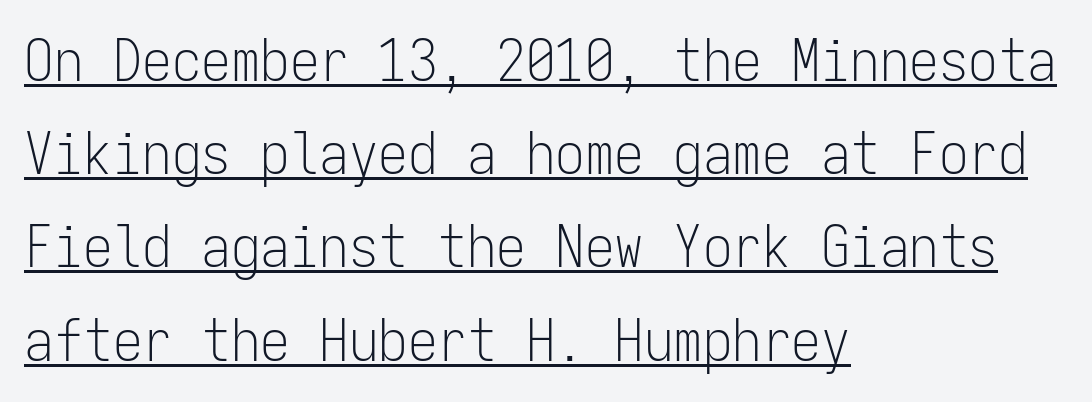
Q: Is the text bold? A: No.
Q: Is the text italic (slanted)? A: No, it is upright.
Q: Is the typeface a serif or a sans-serif typeface? A: Sans-serif.
Q: Is the text underlined? A: Yes.
Q: How is the paragraph aligned? A: Left-aligned.
Q: Is the spacing between letters normal or unusually wide? A: Normal.
Q: Is the spacing between lines tight, normal or loose? A: Normal.
Q: Width (condensed, normal, or wide)? A: Condensed.
Q: Stroke contrast? A: Low.
Q: x-height? A: Medium.
Q: Monospaced? A: Yes.
